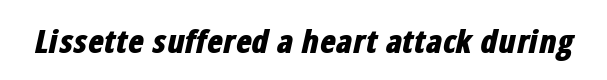
The image shows 33 px bold, condensed type, italic (leaning right); set normal letter spacing, not underlined; low stroke contrast and a medium x-height.
